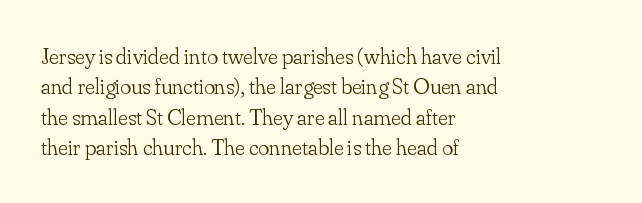
The space directly below the letters is spotless. Caption: standard tracking, unaltered. Vertically, the passage feels balanced, rows spaced as you'd expect. Does the lettering tilt? It doesn't — this is upright.
